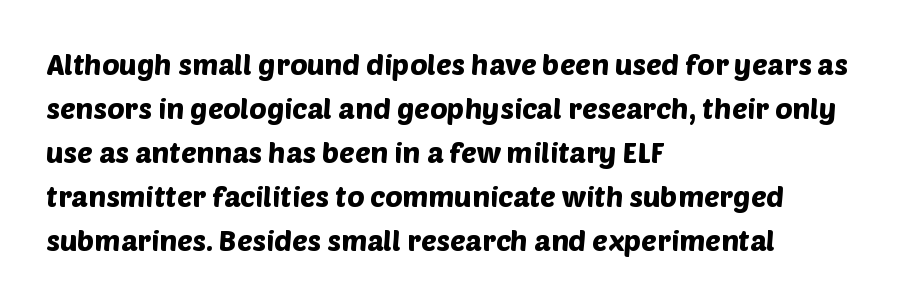
{"serif": "no", "width": "normal", "stroke_contrast": "low", "x_height": "large", "monospaced": "no", "underline": "no", "align": "left", "line_spacing": "normal", "line_spacing_ratio": 1.52, "letter_spacing": "normal", "letter_spacing_em": 0.0, "glyph_px": 29}
